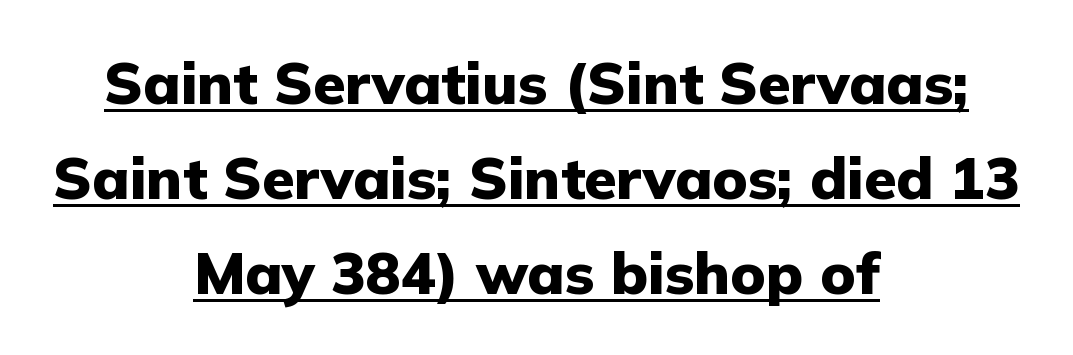
{"serif": "no", "italic": "no", "bold": "yes", "weight": "heavy", "width": "normal", "stroke_contrast": "low", "x_height": "medium", "monospaced": "no", "underline": "yes", "align": "center", "line_spacing": "normal", "line_spacing_ratio": 1.64, "letter_spacing": "normal", "letter_spacing_em": 0.0, "glyph_px": 58}
